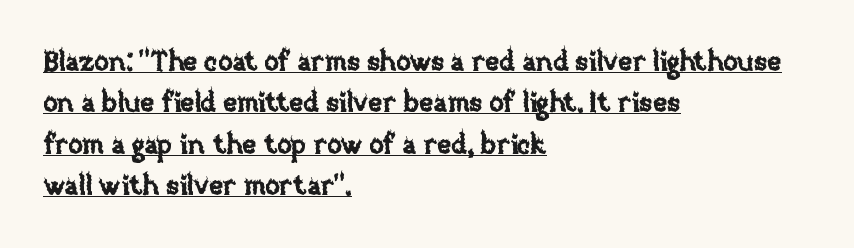
What's the leading like? Ordinary, nothing unusual. Teacher's note: observe the even left margin — that is flush-left alignment. This rendering features underlined lettering. The lettering holds an erect, upright posture throughout. Tracking value appears to be zero — textbook default spacing.
